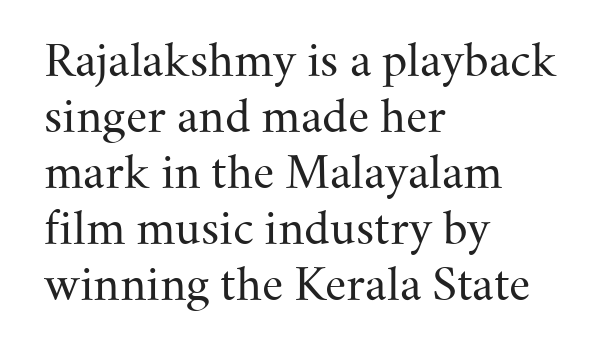
This rendering uses left alignment, leaving the right contour irregular. Quick note: not italic, upright. The specimen omits any rule beneath the text block's lines. A serif font was chosen for this passage. Unbolded letterforms with no extra heft. The letterforms sit shoulder to shoulder at normal distance.
